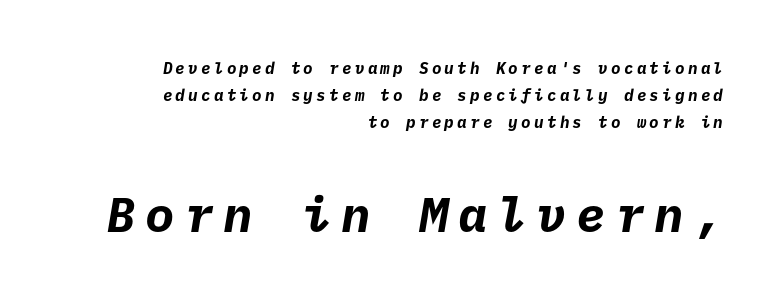
The image shows 49 px bold sans-serif type; set right-aligned, normal line spacing (1.7x), unusually wide letter spacing (+0.2 em), not underlined; the second (bottom) block is 3.06x larger; low stroke contrast and a medium x-height.
